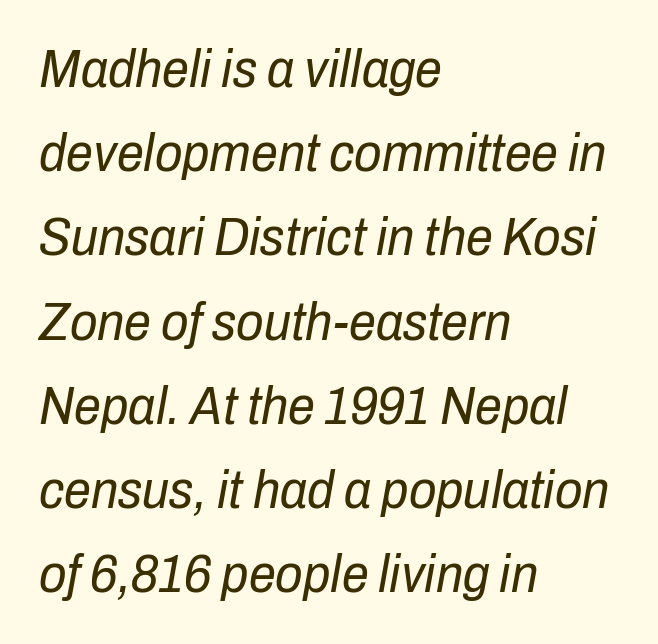
{"italic": "yes", "lean": "right", "slant_degrees": 10, "bold": "no", "weight": "regular", "width": "condensed", "stroke_contrast": "low", "x_height": "medium", "monospaced": "no", "underline": "no", "align": "left", "line_spacing": "normal", "line_spacing_ratio": 1.56, "letter_spacing": "normal", "letter_spacing_em": 0.0, "glyph_px": 54}
